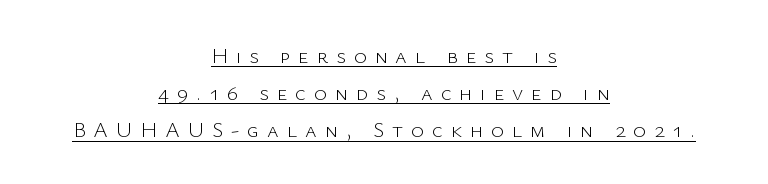
Q: Is the text bold? A: No.
Q: Is the text italic (slanted)? A: No, it is upright.
Q: Is the text underlined? A: Yes.
Q: How is the paragraph aligned? A: Centered.
Q: Is the spacing between letters normal or unusually wide? A: Unusually wide.
Q: Is the spacing between lines tight, normal or loose? A: Normal.
